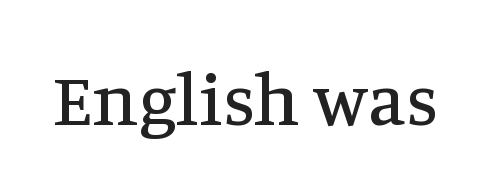
The image shows 74 px serif type, upright; set normal letter spacing, not underlined; medium stroke contrast and a large x-height.
